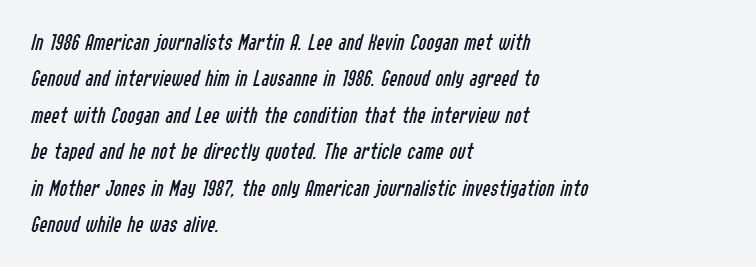
Teacher's note: observe the even left margin — that is flush-left alignment. A typesetter would call this leading conventional body-copy spacing. A bare baseline throughout the passage. Spacing between characters is what you'd get straight out of the box. The glyphs look as if they've been sheared to an angle.
